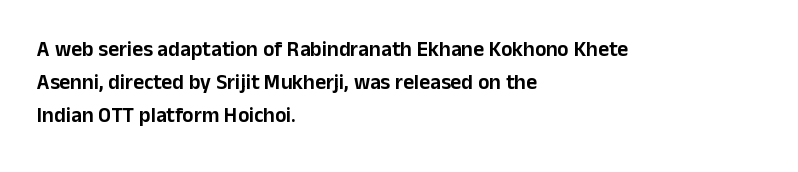
The image shows 21 px text type, upright; set left-aligned, normal line spacing (1.56x), normal letter spacing, not underlined.
